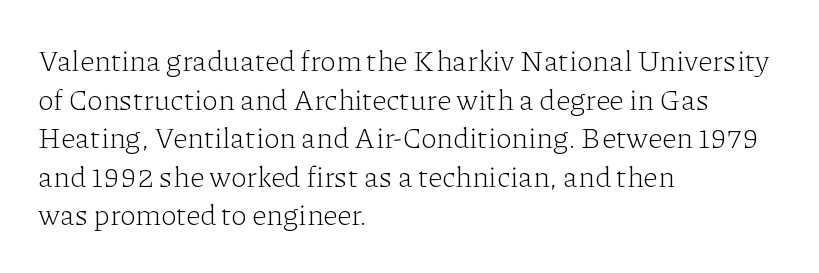
The image shows 29 px light serif type, upright; set left-aligned, normal line spacing (1.33x), normal letter spacing, not underlined; low stroke contrast and a medium x-height.
